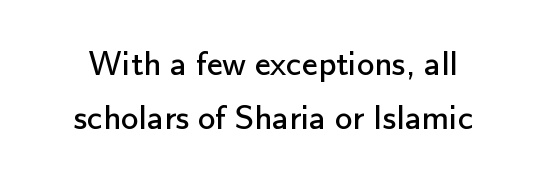
The image shows 35 px regular-weight sans-serif type, upright; set normal line spacing (1.54x), normal letter spacing, not underlined; low stroke contrast and a small x-height.
